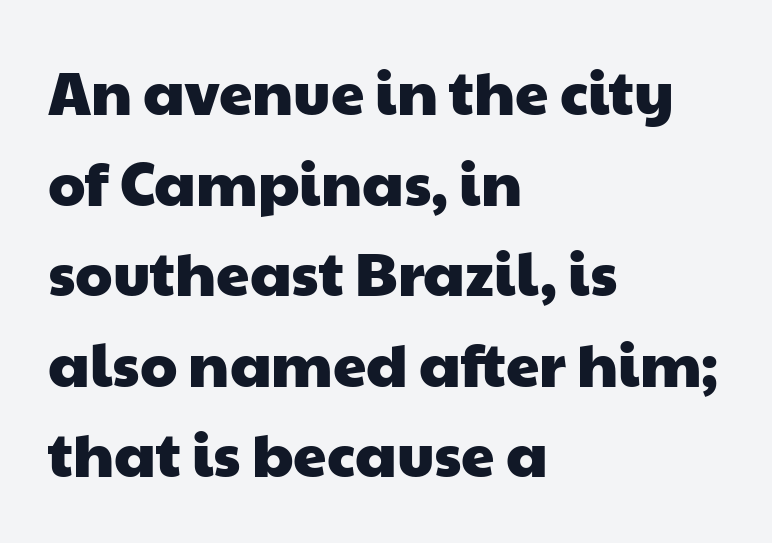
{"serif": "no", "width": "wide", "stroke_contrast": "low", "x_height": "medium", "monospaced": "no", "underline": "no", "align": "left", "line_spacing": "normal", "line_spacing_ratio": 1.51, "letter_spacing": "normal", "letter_spacing_em": 0.0, "glyph_px": 60}
